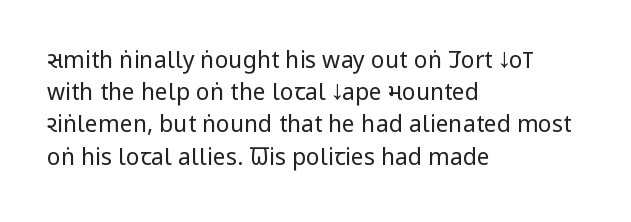
{"italic": "no", "bold": "no", "underline": "no", "align": "left", "line_spacing": "normal", "line_spacing_ratio": 1.4, "letter_spacing": "normal", "letter_spacing_em": 0.0, "glyph_px": 23}
